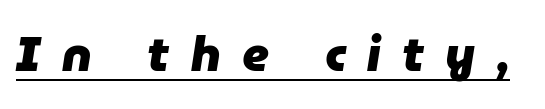
Q: Is the text bold? A: Yes.
Q: Is the text italic (slanted)? A: Yes, it leans right by about 9 degrees.
Q: Is the text underlined? A: Yes.
Q: Is the spacing between letters normal or unusually wide? A: Unusually wide.
Q: Width (condensed, normal, or wide)? A: Normal.
Q: Stroke contrast? A: Low.
Q: x-height? A: Medium.
Q: Monospaced? A: No.
